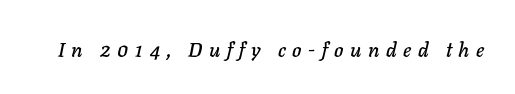
The image shows 20 px text type, italic (leaning right); set unusually wide letter spacing (+0.33 em), not underlined.
